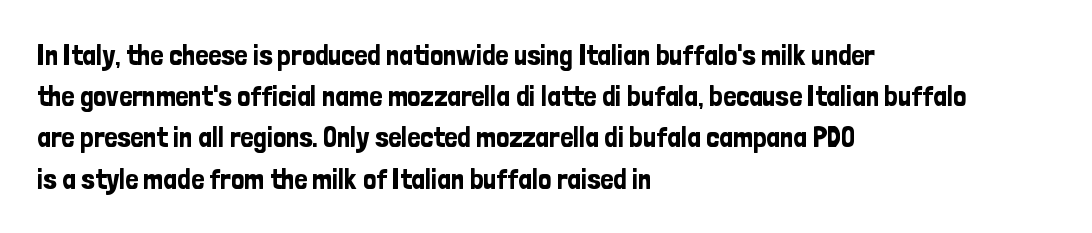
{"serif": "no", "italic": "no", "width": "condensed", "stroke_contrast": "low", "x_height": "medium", "monospaced": "no", "underline": "no", "align": "left", "line_spacing": "normal", "line_spacing_ratio": 1.42, "letter_spacing": "normal", "letter_spacing_em": 0.0, "glyph_px": 29}
